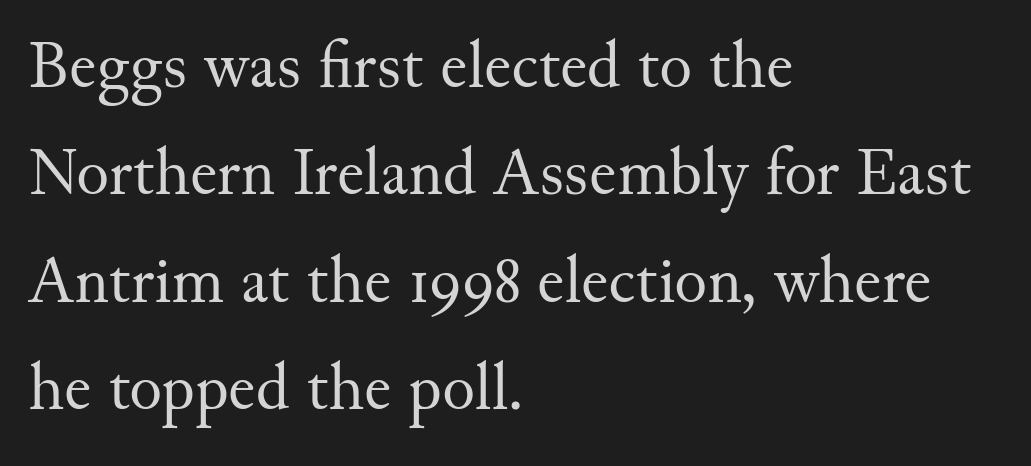
Short and long lines alike share a common starting point at left. The type is set solid horizontally, with unmodified tracking. You could not count columns in this text — the font is proportionally spaced. Serifs: yes, visible at the terminals of the letterforms.
